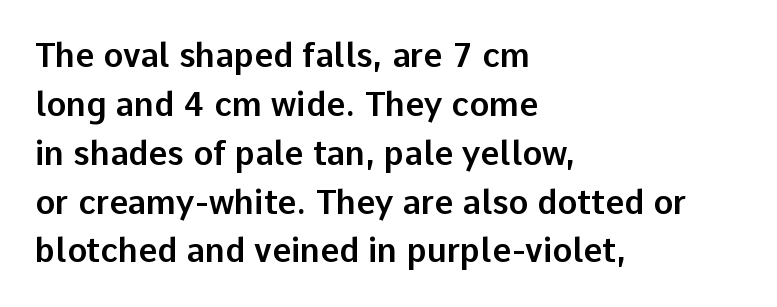
The face used here is rendered with its standard letterfit. The paragraph shown leans on its left margin. Is there any slant? The stems are plumb. Examine the stroke ends and you'll find no serifs. Here the designer chose a conventional face with non-uniform glyph widths. Leading: standard.
